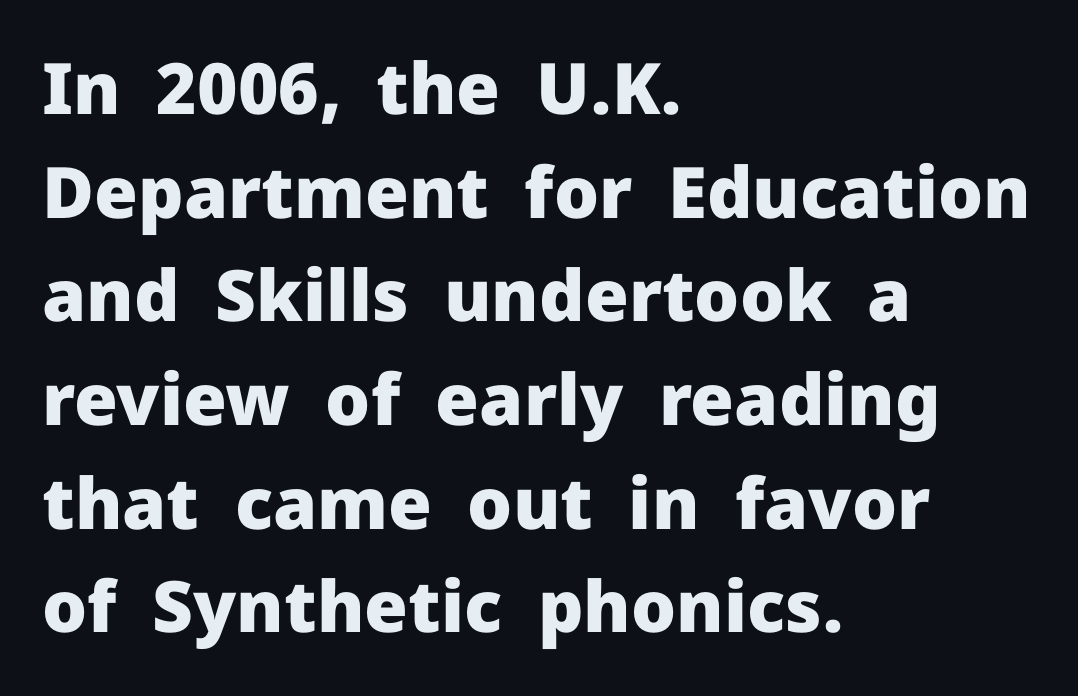
{"serif": "no", "italic": "no", "bold": "yes", "weight": "heavy", "width": "normal", "stroke_contrast": "low", "x_height": "medium", "monospaced": "no", "underline": "no", "align": "left", "line_spacing": "normal", "line_spacing_ratio": 1.46, "letter_spacing": "normal", "letter_spacing_em": 0.0, "glyph_px": 71}
